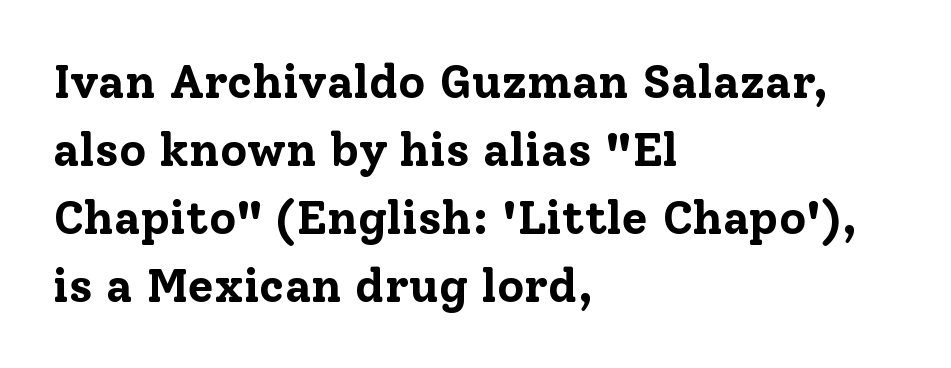
{"serif": "yes", "italic": "no", "bold": "yes", "weight": "bold", "width": "normal", "stroke_contrast": "low", "x_height": "medium", "monospaced": "no", "underline": "no", "align": "left", "line_spacing": "normal", "line_spacing_ratio": 1.45, "letter_spacing": "normal", "letter_spacing_em": 0.0, "glyph_px": 47}
